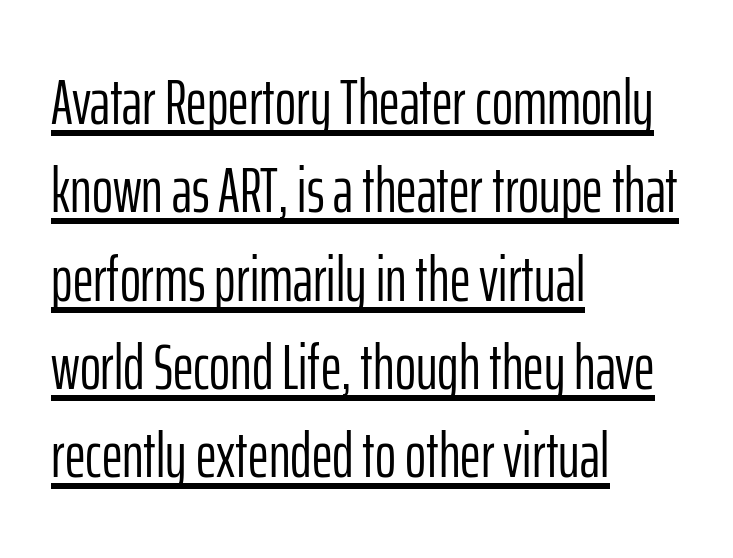
Q: Is the text bold? A: No.
Q: Is the text italic (slanted)? A: No, it is upright.
Q: Is the typeface a serif or a sans-serif typeface? A: Sans-serif.
Q: Is the text underlined? A: Yes.
Q: How is the paragraph aligned? A: Left-aligned.
Q: Is the spacing between letters normal or unusually wide? A: Normal.
Q: Is the spacing between lines tight, normal or loose? A: Normal.
Q: Width (condensed, normal, or wide)? A: Condensed.
Q: Stroke contrast? A: Low.
Q: x-height? A: Medium.
Q: Monospaced? A: No.
